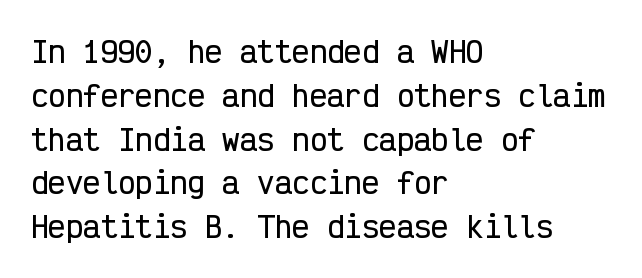
The image shows 29 px condensed sans-serif type, upright, monospaced; set left-aligned, normal line spacing (1.51x), normal letter spacing, not underlined; low stroke contrast and a medium x-height.
